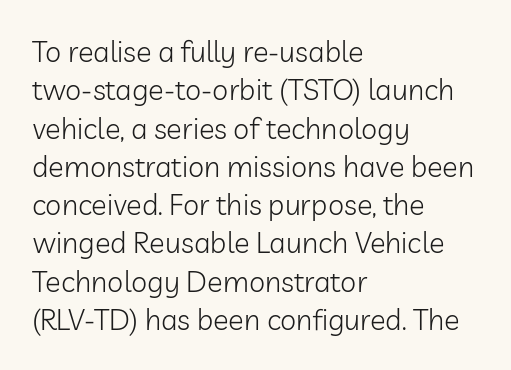
Q: Is the text bold? A: No.
Q: Is the text italic (slanted)? A: No, it is upright.
Q: Is the typeface a serif or a sans-serif typeface? A: Sans-serif.
Q: Is the text underlined? A: No.
Q: How is the paragraph aligned? A: Left-aligned.
Q: Is the spacing between letters normal or unusually wide? A: Normal.
Q: Is the spacing between lines tight, normal or loose? A: Normal.
Q: Width (condensed, normal, or wide)? A: Normal.
Q: Stroke contrast? A: Low.
Q: x-height? A: Medium.
Q: Monospaced? A: No.
